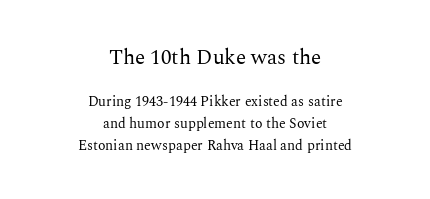
{"italic": "no", "bold": "no", "underline": "no", "align": "center", "line_spacing": "normal", "line_spacing_ratio": 1.58, "letter_spacing": "normal", "letter_spacing_em": 0.0, "larger_block": "first", "size_ratio": 1.5, "glyph_px": 21}
